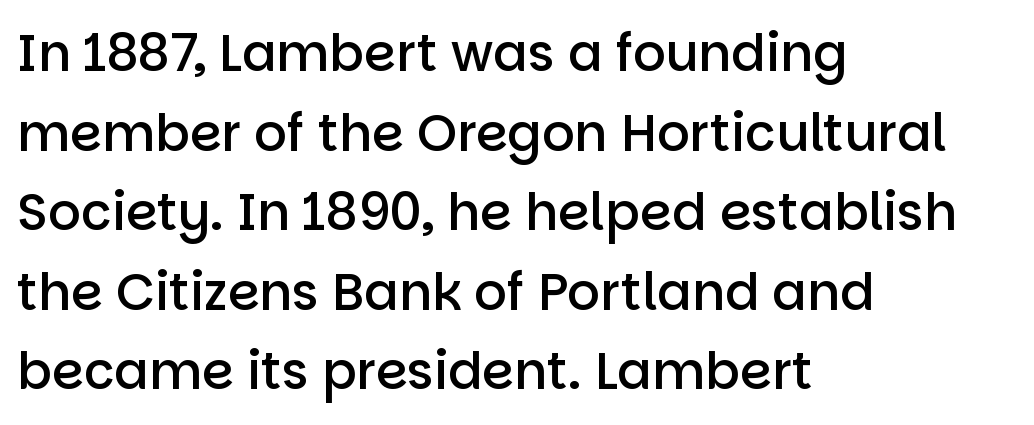
Q: Is the text bold? A: Semi-bold.
Q: Is the text italic (slanted)? A: No, it is upright.
Q: Is the typeface a serif or a sans-serif typeface? A: Sans-serif.
Q: Is the text underlined? A: No.
Q: How is the paragraph aligned? A: Left-aligned.
Q: Is the spacing between letters normal or unusually wide? A: Normal.
Q: Is the spacing between lines tight, normal or loose? A: Normal.
Q: Width (condensed, normal, or wide)? A: Normal.
Q: Stroke contrast? A: Low.
Q: x-height? A: Large.
Q: Monospaced? A: No.
